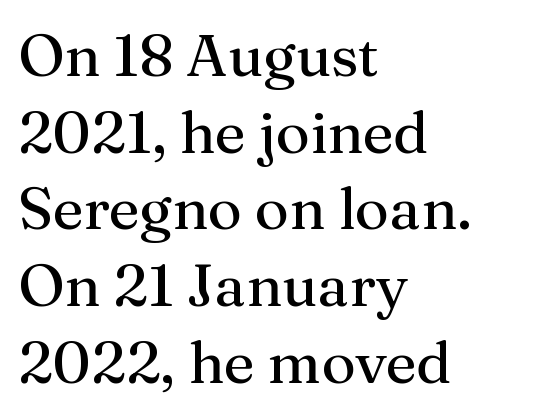
The image shows 59 px regular-weight serif type, upright; set left-aligned, normal line spacing (1.3x), normal letter spacing, not underlined; medium stroke contrast and a medium x-height.
